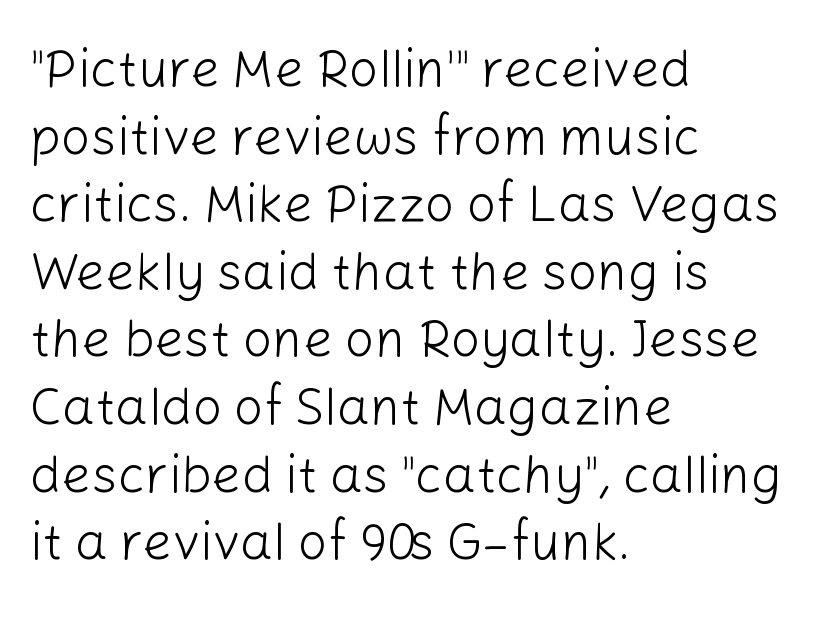
Quick note: not italic, upright. Line starts are locked; line ends wander. The typesetting does not lean heavy: it is not bold. Students, observe: this is what conventionally led text looks like. Nobody touched the tracking dial on this one. These lines are rendered in a variable-pitch font.
